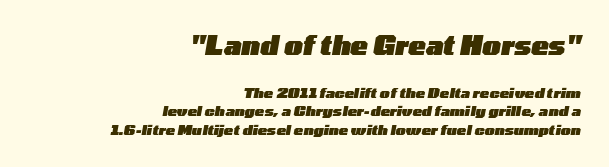
The image shows 26 px bold type, italic (leaning right); set right-aligned, normal line spacing (1.31x), normal letter spacing, not underlined; the first (top) block is 1.86x larger.
